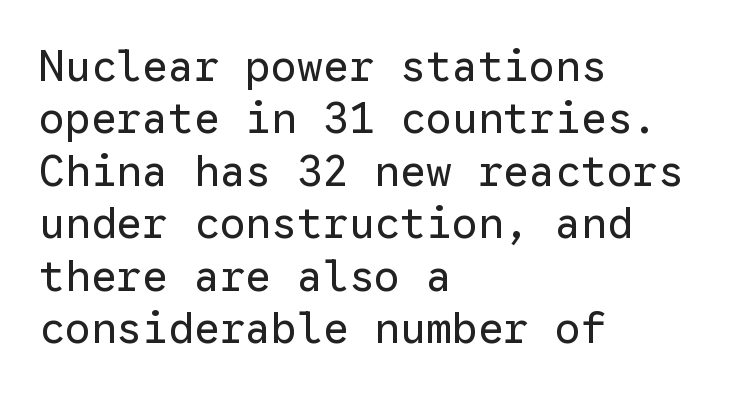
{"serif": "no", "italic": "no", "bold": "no", "weight": "regular", "width": "normal", "stroke_contrast": "low", "x_height": "medium", "monospaced": "yes", "underline": "no", "align": "left", "line_spacing_ratio": 1.22, "letter_spacing": "normal", "letter_spacing_em": 0.0, "glyph_px": 43}
